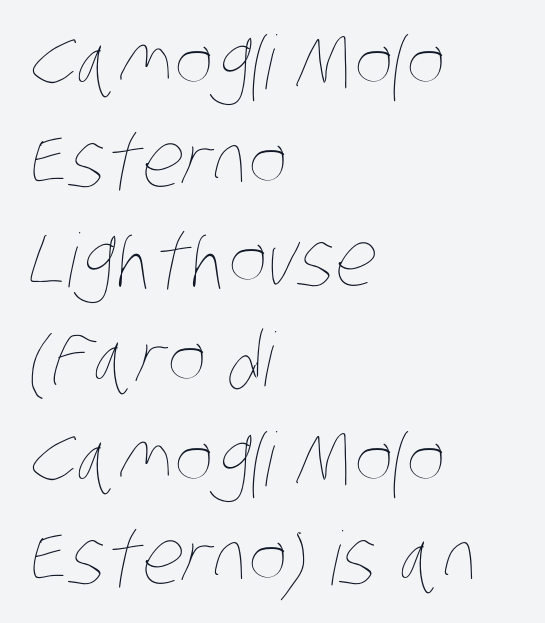
Where is the straight margin? On the left. No heavy texture on the line: the type isn't bold. The baseline area is clear. Is there much room between lines? A standard amount, neither cramped nor airy.
